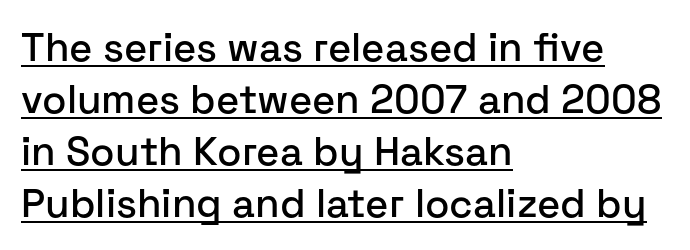
The image shows 40 px sans-serif type, upright; set left-aligned, normal line spacing (1.3x), normal letter spacing, underlined; low stroke contrast and a medium x-height.
